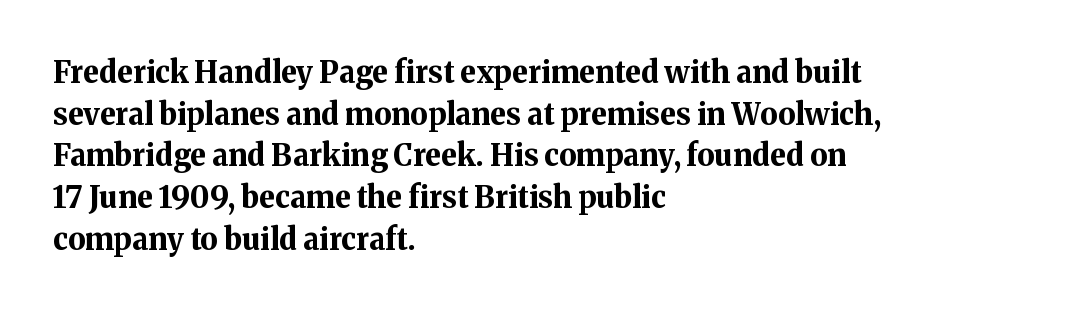
The image shows 30 px bold serif type, upright; set left-aligned, normal line spacing (1.39x), normal letter spacing, not underlined; medium stroke contrast and a medium x-height.
